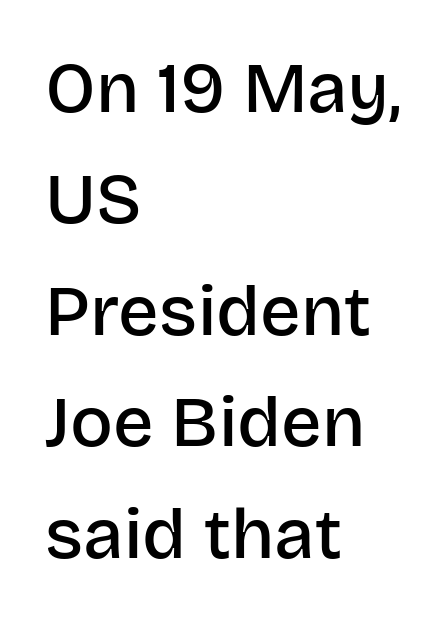
The image shows 71 px semibold sans-serif type, upright; set left-aligned, normal line spacing (1.57x), normal letter spacing, not underlined; low stroke contrast and a large x-height.
